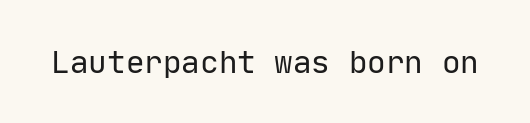
Italic: no, the glyphs are upright roman. Typographically, this falls in the sans-serif category. Inter-character spacing is left at the font's built-in metrics. Letters have the restrained weight of plain body copy at most.
